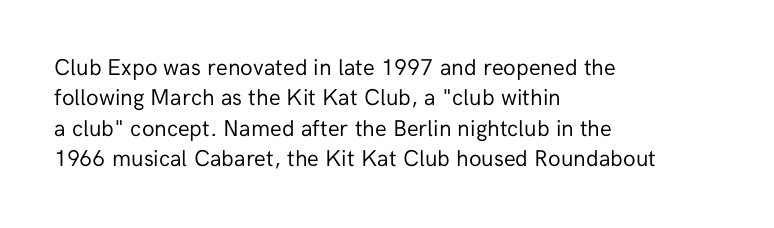
The space directly below the letters is spotless. Caption: standard tracking, unaltered. Vertically, the passage feels balanced, rows spaced as you'd expect. Does the lettering tilt? It doesn't — this is upright.
